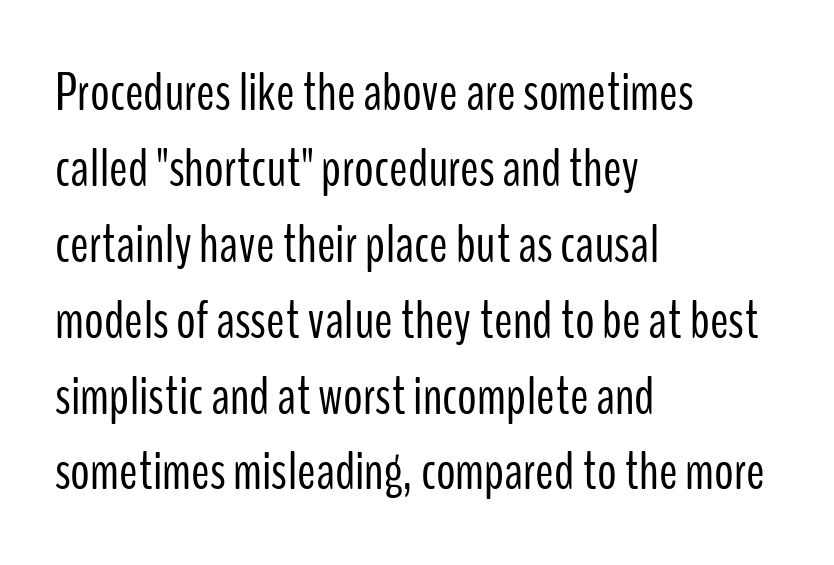
The image shows 55 px light, condensed sans-serif type, upright; set left-aligned, normal line spacing (1.38x), normal letter spacing, not underlined; low stroke contrast and a medium x-height.
